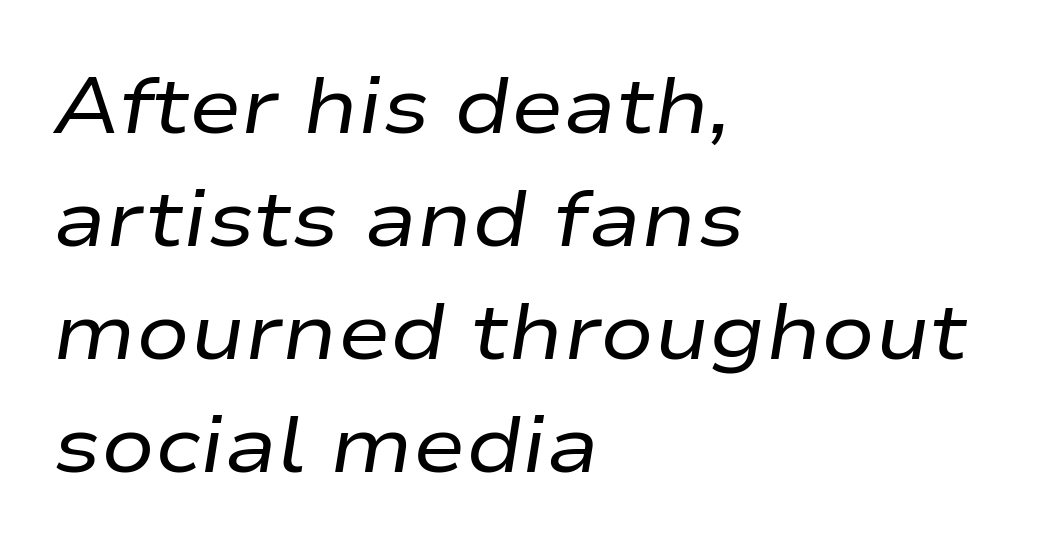
Is there much room between lines? A standard amount, neither cramped nor airy. The passage is arranged the way most books set body copy — flush left. The typeface has the unassuming heft of standard copy or less. The gaps between neighbouring characters are ordinary and unremarkable. When letters slant like this, we call the style italic.
